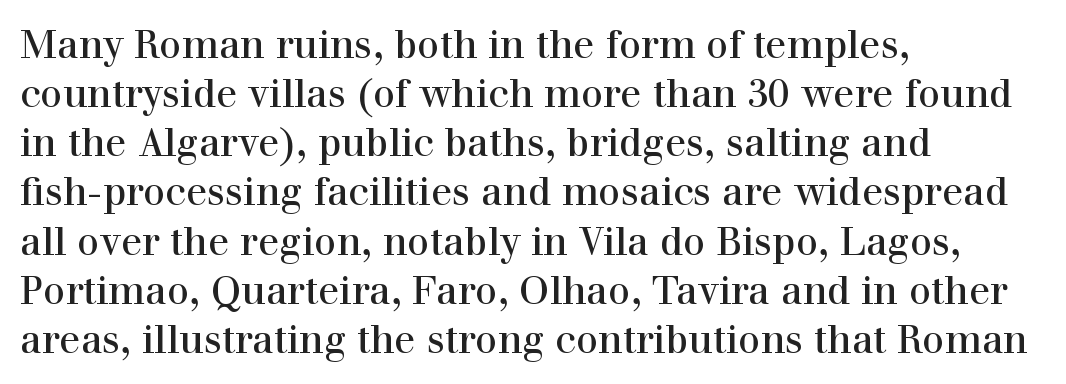
Each letter keeps its own natural width here, so spacing adapts to shape. Type without underlining. Stroke terminals: seriffed. Every stem runs plumb, perpendicular to the baseline.
